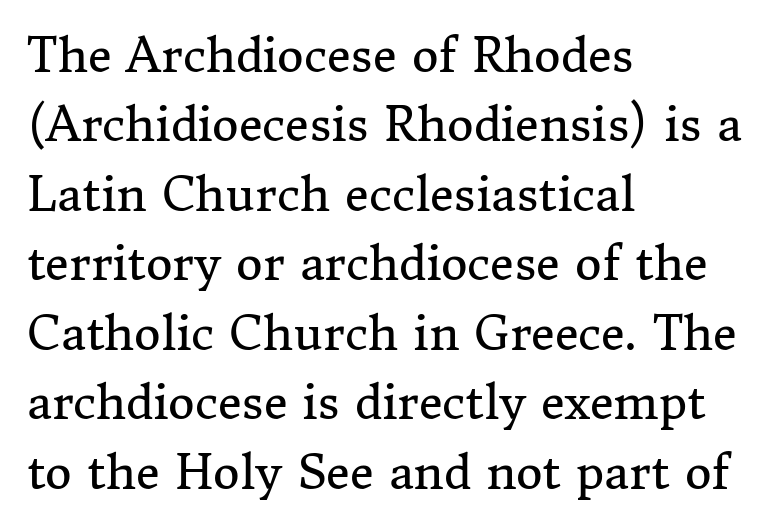
Q: Is the text bold? A: No.
Q: Is the text italic (slanted)? A: No, it is upright.
Q: Is the typeface a serif or a sans-serif typeface? A: Serif.
Q: Is the text underlined? A: No.
Q: How is the paragraph aligned? A: Left-aligned.
Q: Is the spacing between letters normal or unusually wide? A: Normal.
Q: Is the spacing between lines tight, normal or loose? A: Normal.
Q: Width (condensed, normal, or wide)? A: Normal.
Q: Stroke contrast? A: Medium.
Q: x-height? A: Medium.
Q: Monospaced? A: No.
